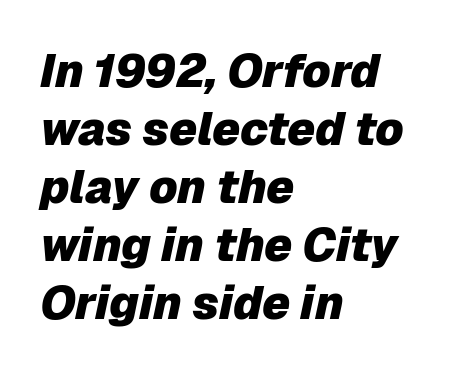
Q: Is the text bold? A: Yes.
Q: Is the text italic (slanted)? A: Yes, it leans right by about 12 degrees.
Q: Is the text underlined? A: No.
Q: How is the paragraph aligned? A: Left-aligned.
Q: Is the spacing between letters normal or unusually wide? A: Normal.
Q: Is the spacing between lines tight, normal or loose? A: Normal.
Q: Width (condensed, normal, or wide)? A: Normal.
Q: Stroke contrast? A: Low.
Q: x-height? A: Medium.
Q: Monospaced? A: No.
